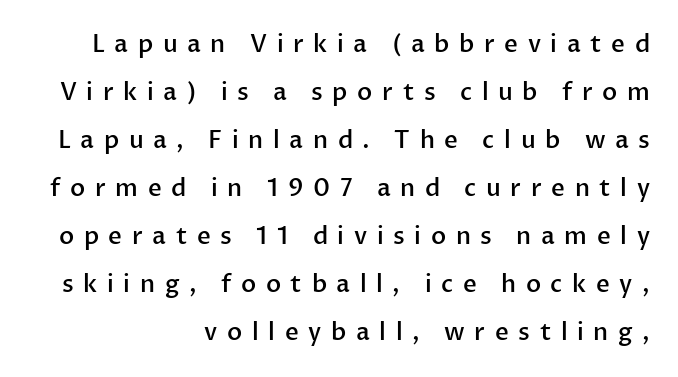
The designer dialed line spacing up above the default. Here the glyphs are tracked loosely, breaking word shapes into spaced letters. Short and long lines alike share a common ending point at right. I'd describe the lettering as semibold — firm but not a full bold. The baseline area is clear. Posture: straight, roman, zero tilt.
